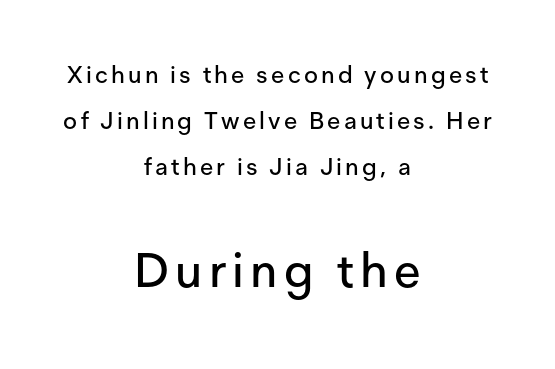
{"serif": "no", "italic": "no", "width": "normal", "stroke_contrast": "low", "x_height": "medium", "monospaced": "no", "underline": "no", "align": "center", "line_spacing": "loose", "line_spacing_ratio": 1.91, "larger_block": "second", "size_ratio": 2.0, "glyph_px": 48}
